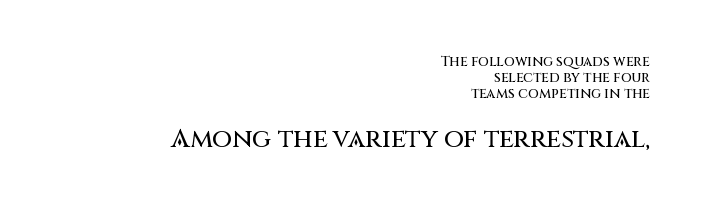
{"italic": "no", "underline": "no", "align": "right", "line_spacing": "tight", "line_spacing_ratio": 1.15, "letter_spacing": "normal", "letter_spacing_em": 0.0, "larger_block": "second", "size_ratio": 1.86, "glyph_px": 26}
